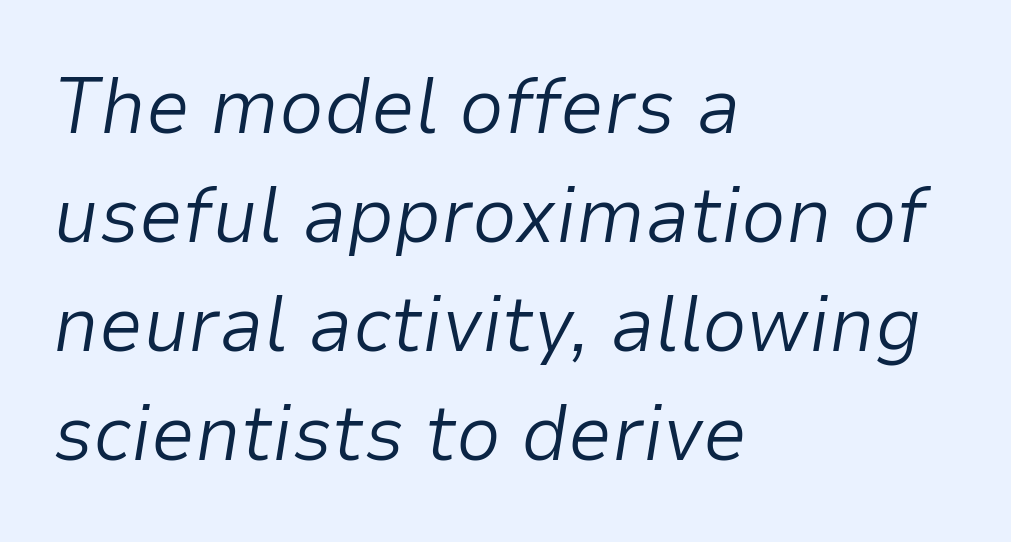
The designer left line spacing at the default. Looks like regular typesetting: each glyph gets only the width it needs. Each word holds together tightly as a unit, with standard inter-letter gaps. Italic: yes, the glyphs are oblique. Compared with a typical body face, this is equally light or lighter still. The words here are not underlined.
